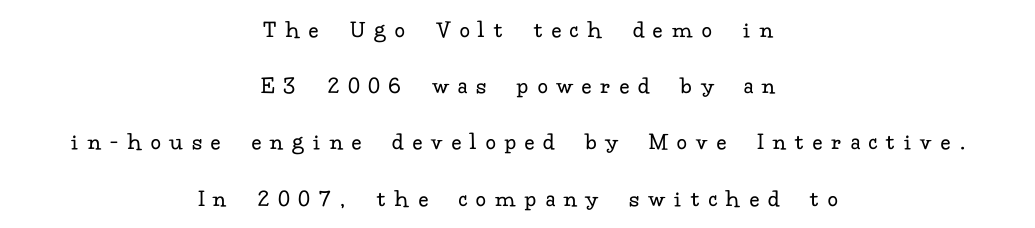
The image shows 25 px text type, upright; set centered, loose line spacing (2.25x), unusually wide letter spacing (+0.39 em), not underlined.
